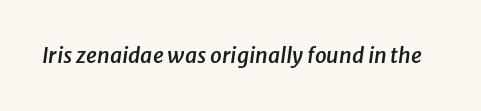
The image shows 21 px text type, italic (leaning right); set normal letter spacing, not underlined.
